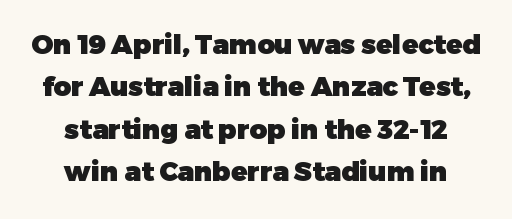
The image shows 27 px bold type, upright; set centered, normal line spacing (1.57x), normal letter spacing, not underlined.
